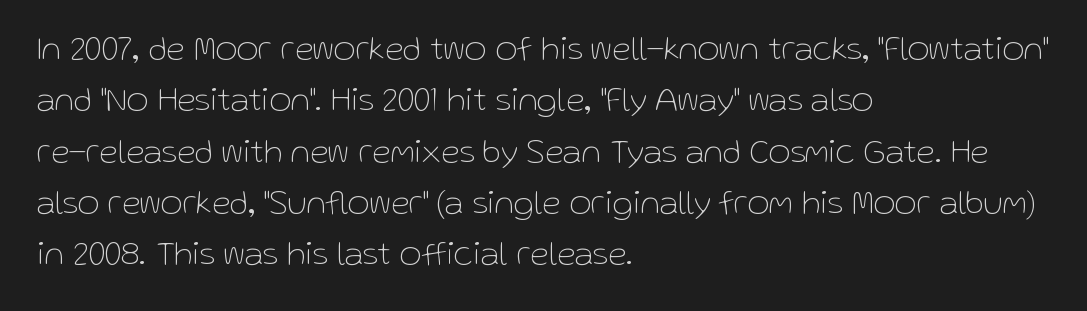
The image shows 34 px thin sans-serif type, upright; set left-aligned, normal line spacing (1.51x), normal letter spacing, not underlined; low stroke contrast and a medium x-height.
